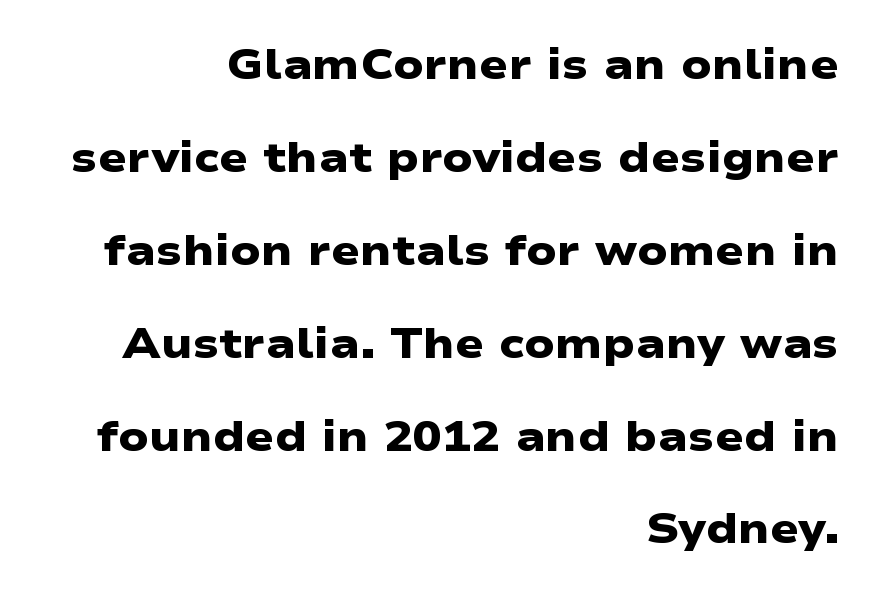
Q: Is the text bold? A: Yes.
Q: Is the typeface a serif or a sans-serif typeface? A: Sans-serif.
Q: Is the text underlined? A: No.
Q: How is the paragraph aligned? A: Right-aligned.
Q: Is the spacing between letters normal or unusually wide? A: Normal.
Q: Is the spacing between lines tight, normal or loose? A: Loose.
Q: Width (condensed, normal, or wide)? A: Wide.
Q: Stroke contrast? A: Low.
Q: x-height? A: Medium.
Q: Monospaced? A: No.
